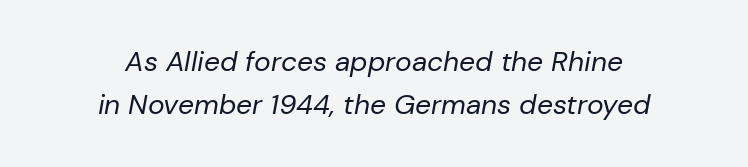
Is this a fixed-width face? No — the glyphs have proportional, varying widths. The whole block is typeset with a tilt. The string is rendered with underlining switched off. Compared with a flush-left layout, this one balances lines on the center instead. The block of text has a typical density, with ordinary space between rows. Summary of weight: not heavy and not bold.
